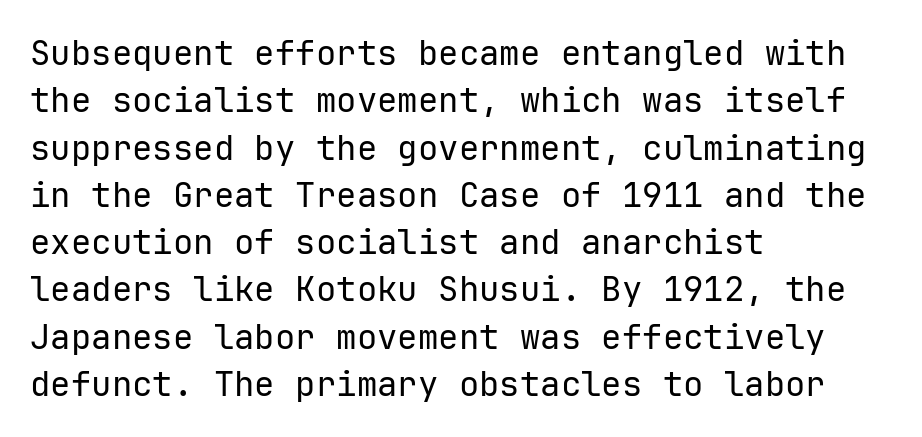
Q: Is the text bold? A: No.
Q: Is the text italic (slanted)? A: No, it is upright.
Q: Is the typeface a serif or a sans-serif typeface? A: Sans-serif.
Q: Is the text underlined? A: No.
Q: How is the paragraph aligned? A: Left-aligned.
Q: Is the spacing between letters normal or unusually wide? A: Normal.
Q: Is the spacing between lines tight, normal or loose? A: Normal.
Q: Width (condensed, normal, or wide)? A: Normal.
Q: Stroke contrast? A: Low.
Q: x-height? A: Medium.
Q: Monospaced? A: Yes.
